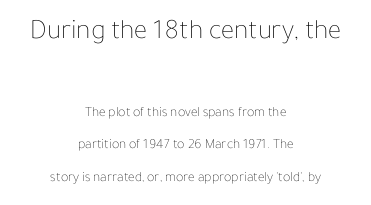
{"italic": "no", "bold": "no", "weight": "thin", "width": "normal", "stroke_contrast": "low", "x_height": "medium", "monospaced": "no", "underline": "no", "align": "center", "line_spacing": "loose", "line_spacing_ratio": 2.31, "letter_spacing": "normal", "letter_spacing_em": 0.0, "larger_block": "first", "size_ratio": 2.0, "glyph_px": 28}
